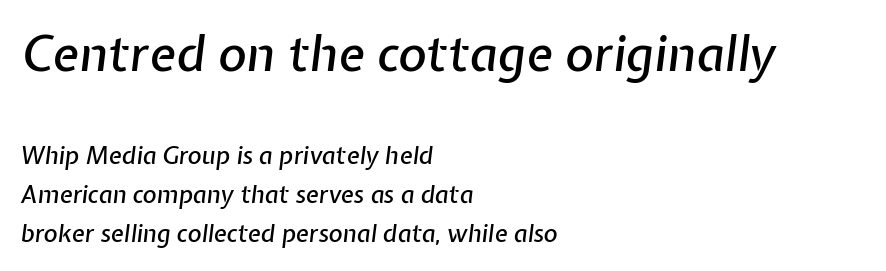
The image shows 49 px text type, italic (leaning right); set left-aligned, normal line spacing (1.63x), normal letter spacing, not underlined; the first (top) block is 2.04x larger; low stroke contrast and a medium x-height.
